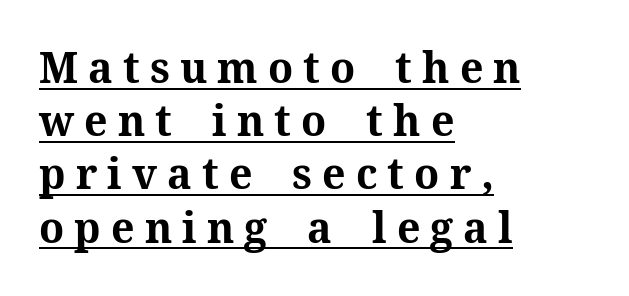
Posture: upright roman. Quick note: underline on. Examine the stroke ends and you'll spot serifs. You could not count columns in this text — the font is proportionally spaced. Compared with a centered layout, this one pins lines to the left instead.
